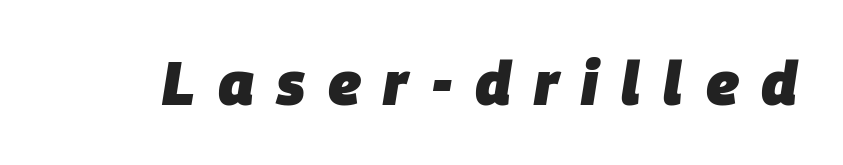
Character widths vary here, with narrow letters taking less room than wide ones. The tracking jumps out immediately: characters are airy and widely separated. This is oblique type, the kind used for emphasis or titles. Typographic density is high because the face is bold. The words here are not underlined.
